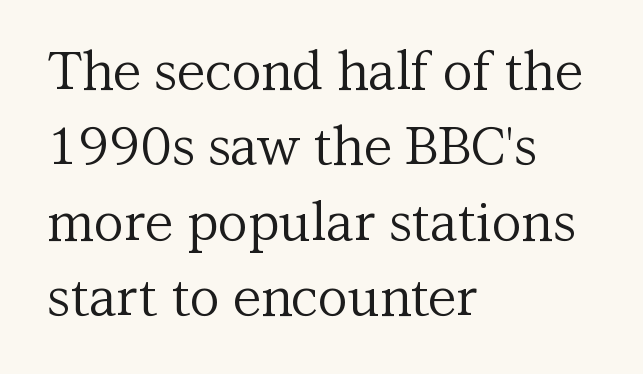
Q: Is the text bold? A: No.
Q: Is the text italic (slanted)? A: No, it is upright.
Q: Is the typeface a serif or a sans-serif typeface? A: Serif.
Q: Is the text underlined? A: No.
Q: How is the paragraph aligned? A: Left-aligned.
Q: Is the spacing between letters normal or unusually wide? A: Normal.
Q: Is the spacing between lines tight, normal or loose? A: Normal.
Q: Width (condensed, normal, or wide)? A: Normal.
Q: Stroke contrast? A: Medium.
Q: x-height? A: Medium.
Q: Monospaced? A: No.
